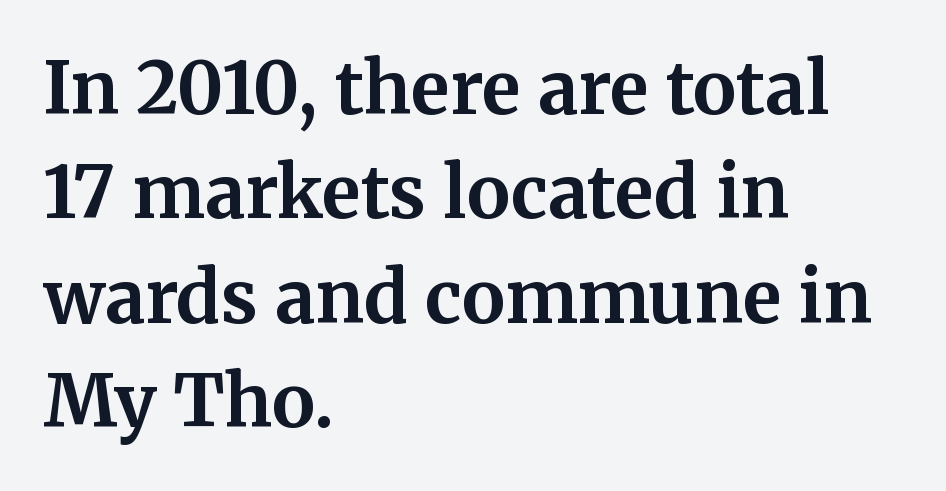
Q: Is the text bold? A: Yes.
Q: Is the text italic (slanted)? A: No, it is upright.
Q: Is the typeface a serif or a sans-serif typeface? A: Serif.
Q: Is the text underlined? A: No.
Q: How is the paragraph aligned? A: Left-aligned.
Q: Is the spacing between letters normal or unusually wide? A: Normal.
Q: Is the spacing between lines tight, normal or loose? A: Normal.
Q: Width (condensed, normal, or wide)? A: Normal.
Q: Stroke contrast? A: Medium.
Q: x-height? A: Medium.
Q: Monospaced? A: No.
